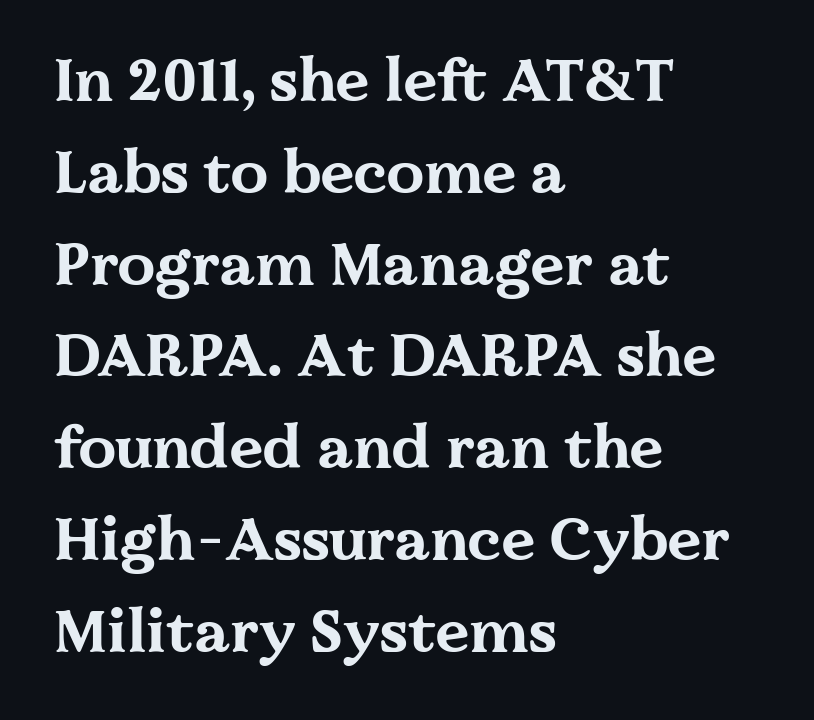
The image shows 60 px bold, wide serif type, upright; set left-aligned, normal line spacing (1.53x), normal letter spacing, not underlined; medium stroke contrast and a medium x-height.
